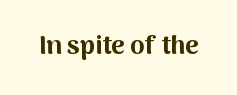
{"italic": "no", "bold": "yes", "underline": "no", "letter_spacing": "normal", "letter_spacing_em": 0.0, "glyph_px": 26}
